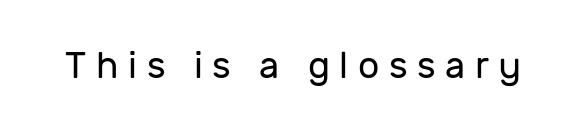
Q: Is the text bold? A: No.
Q: Is the text italic (slanted)? A: No, it is upright.
Q: Is the typeface a serif or a sans-serif typeface? A: Sans-serif.
Q: Is the text underlined? A: No.
Q: Is the spacing between letters normal or unusually wide? A: Unusually wide.
Q: Width (condensed, normal, or wide)? A: Normal.
Q: Stroke contrast? A: Low.
Q: x-height? A: Medium.
Q: Monospaced? A: No.
